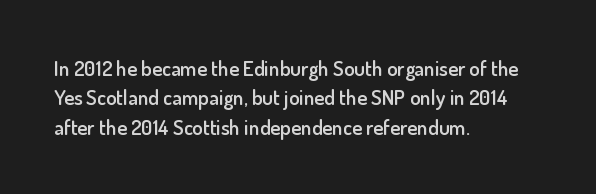
{"italic": "no", "bold": "semi", "underline": "no", "align": "left", "line_spacing": "normal", "line_spacing_ratio": 1.4, "letter_spacing": "normal", "letter_spacing_em": 0.0, "glyph_px": 21}
